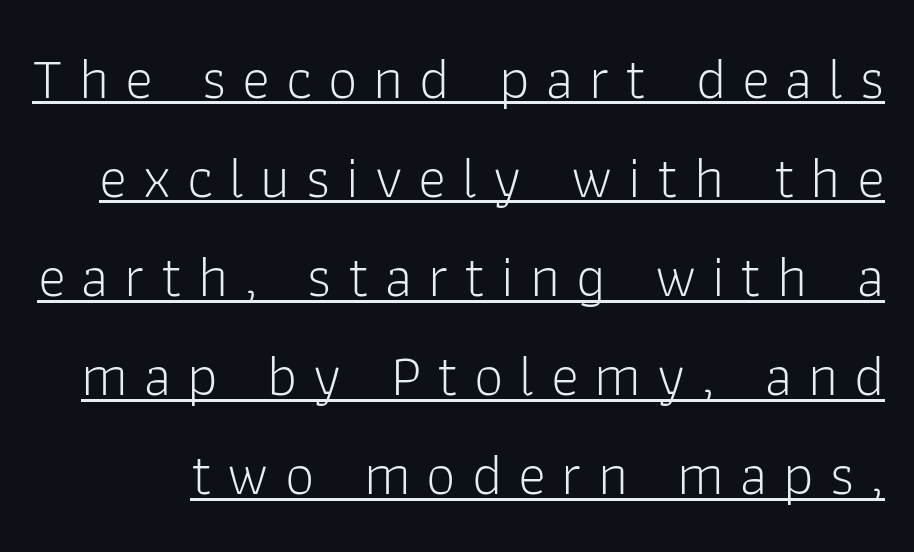
Successive baselines arrive at the customary interval. Think standard paragraph weight, or any step lighter than that. No feet cap the strokes, marking this as sans-serif type. Think of a printed novel: that variable character pitch is what you see here. Compared with undecorated copy, this sample adds a rule below the words.
